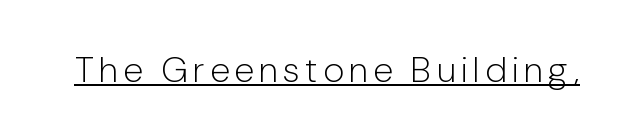
On a weight scale, this lands at 450 or below. Italic? Not at all — the glyphs are vertical. You can tell from the bare stems that sans-serif type was used. Here the designer chose a conventional face with non-uniform glyph widths. Compared with undecorated copy, this sample adds a rule below the words.
